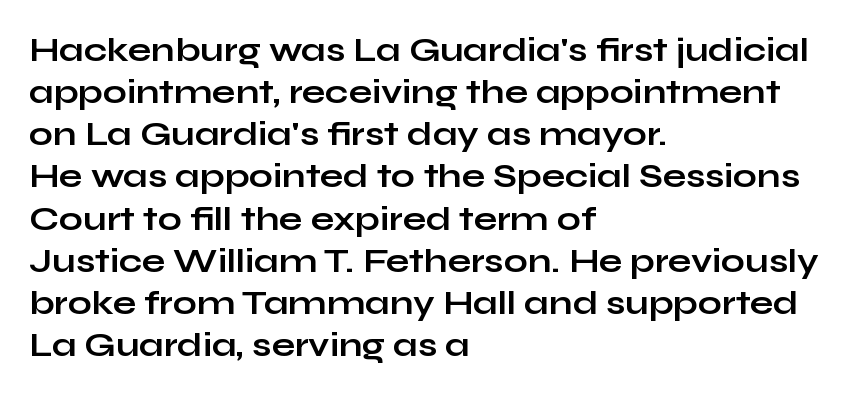
Q: Is the text bold? A: Yes.
Q: Is the text italic (slanted)? A: No, it is upright.
Q: Is the typeface a serif or a sans-serif typeface? A: Sans-serif.
Q: Is the text underlined? A: No.
Q: How is the paragraph aligned? A: Left-aligned.
Q: Is the spacing between letters normal or unusually wide? A: Normal.
Q: Width (condensed, normal, or wide)? A: Wide.
Q: Stroke contrast? A: Low.
Q: x-height? A: Medium.
Q: Monospaced? A: No.
